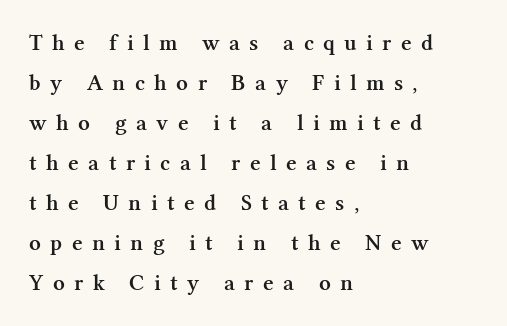
Q: Is the text bold? A: Semi-bold.
Q: Is the text italic (slanted)? A: No, it is upright.
Q: Is the text underlined? A: No.
Q: How is the paragraph aligned? A: Left-aligned.
Q: Is the spacing between letters normal or unusually wide? A: Unusually wide.
